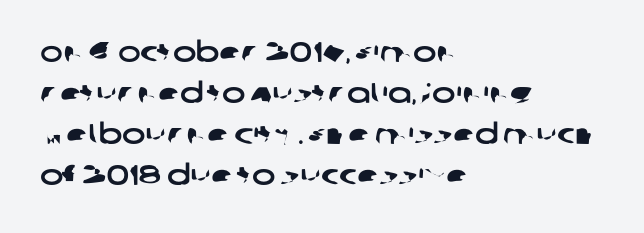
Glyph-to-glyph distance matches everyday printed text. Font category for this specimen: sans-serif. Just letters on the line, the space beneath them empty. The lines in this sample share a left origin and differ only in where they stop. A typesetter would call this leading conventional body-copy spacing.
